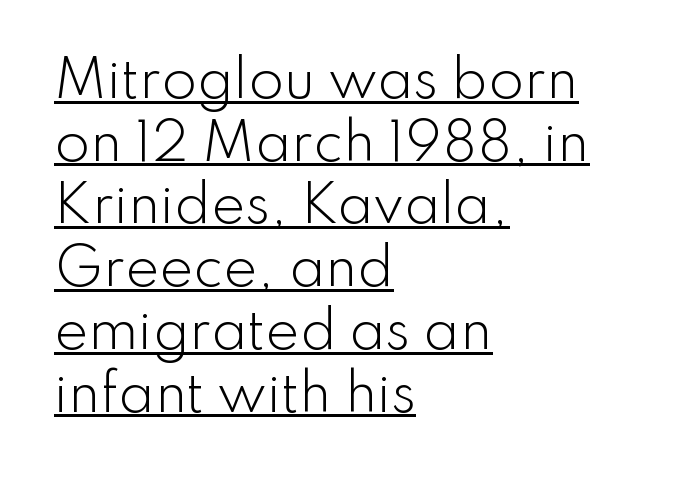
The image shows 51 px light sans-serif type, upright; set left-aligned, line spacing 1.23x, normal letter spacing, underlined; low stroke contrast and a small x-height.
